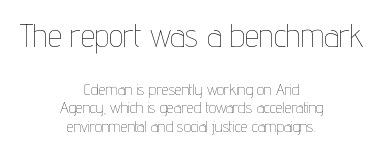
The image shows 32 px thin, condensed type, upright; set centered, line spacing 1.16x, normal letter spacing, not underlined; the first (top) block is 2.0x larger; low stroke contrast and a medium x-height.
